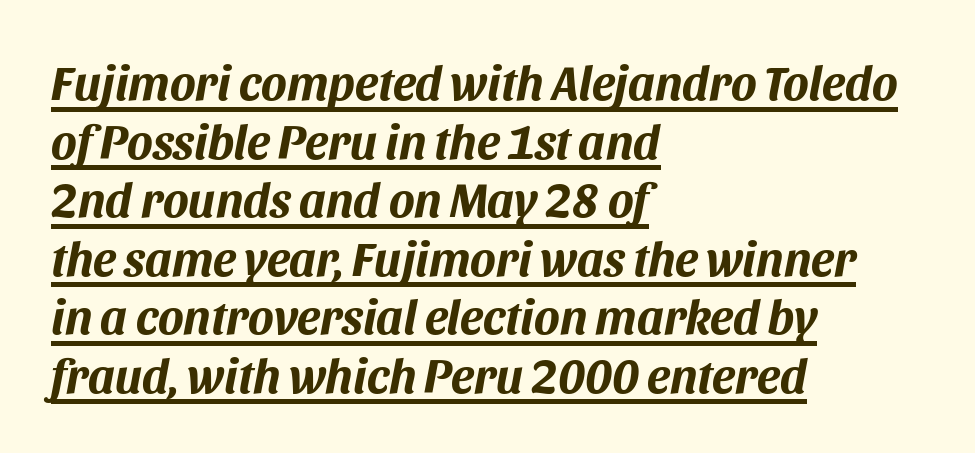
{"italic": "yes", "lean": "right", "slant_degrees": 11, "bold": "yes", "weight": "bold", "width": "normal", "stroke_contrast": "medium", "x_height": "large", "monospaced": "no", "underline": "yes", "align": "left", "line_spacing_ratio": 1.22, "letter_spacing": "normal", "letter_spacing_em": 0.0, "glyph_px": 48}
